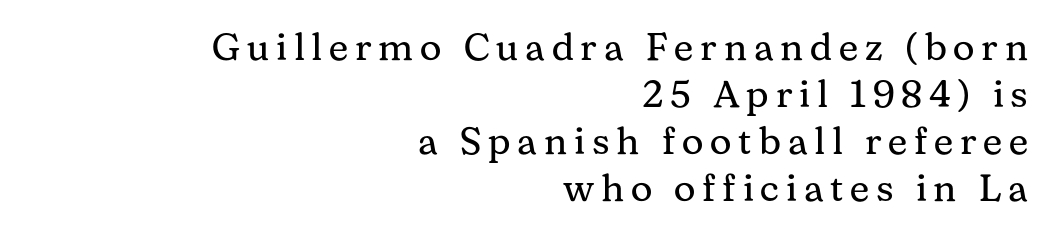
{"serif": "yes", "italic": "no", "bold": "no", "weight": "regular", "width": "normal", "stroke_contrast": "medium", "x_height": "medium", "monospaced": "no", "underline": "no", "align": "right", "line_spacing_ratio": 1.24, "glyph_px": 38}
